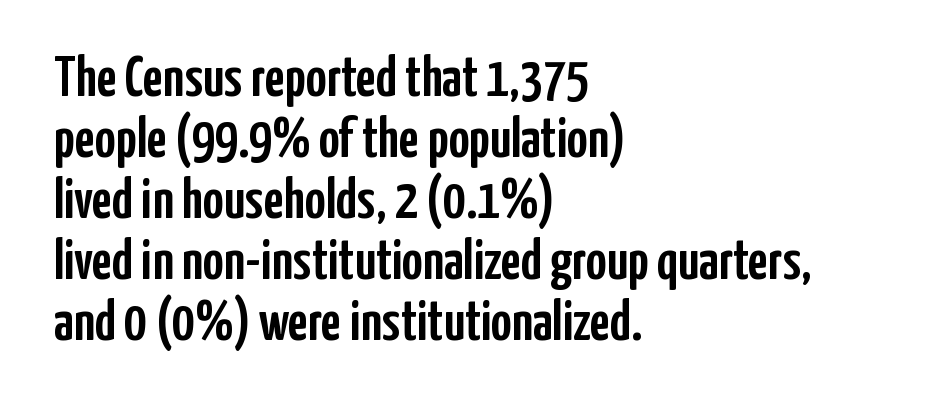
The image shows 57 px condensed sans-serif type, upright; set left-aligned, tight line spacing (1.07x), normal letter spacing, not underlined; low stroke contrast and a medium x-height.
